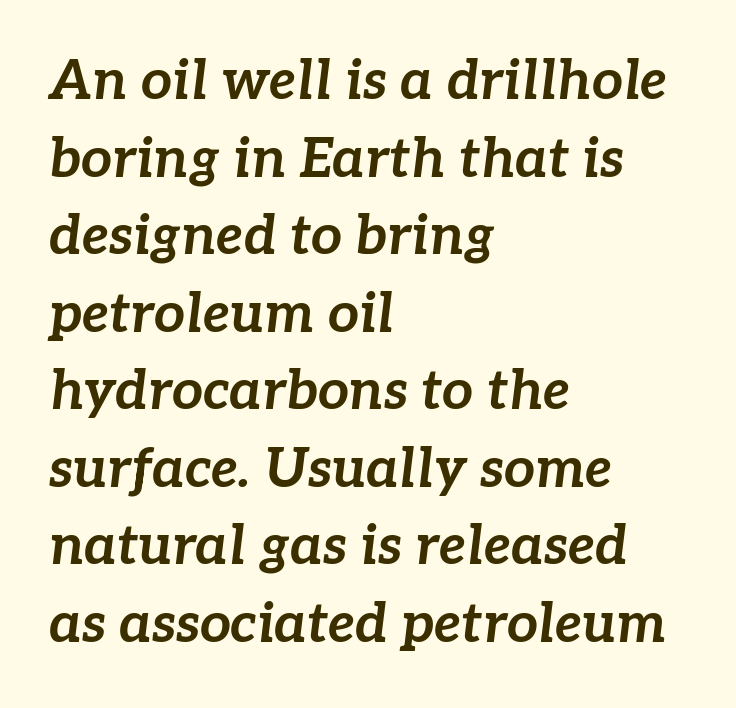
The image shows 55 px bold type, italic (leaning right); set left-aligned, normal line spacing (1.41x), normal letter spacing, not underlined; low stroke contrast and a medium x-height.
